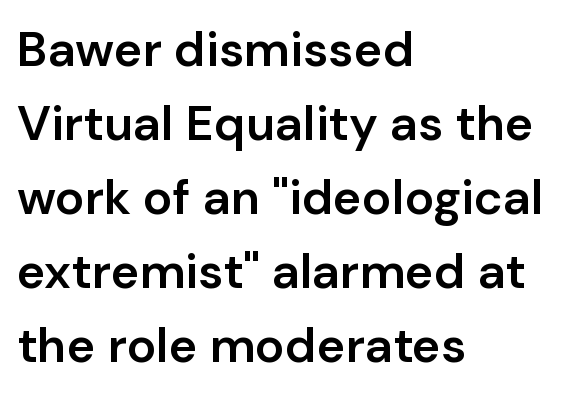
The image shows 49 px semibold sans-serif type, upright; set left-aligned, normal line spacing (1.51x), normal letter spacing, not underlined; low stroke contrast and a medium x-height.
